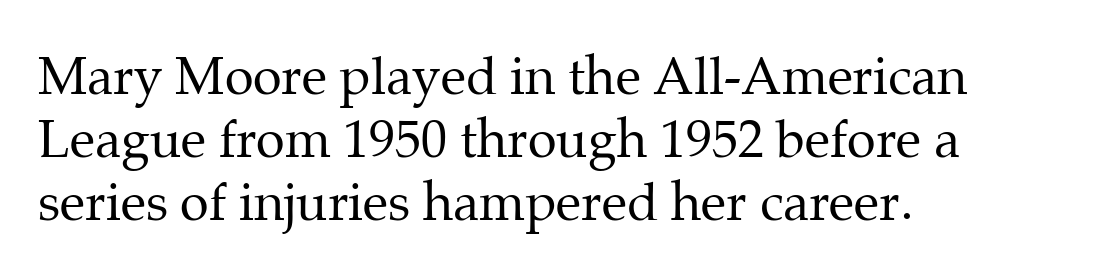
The image shows 52 px regular-weight serif type, upright; set left-aligned, line spacing 1.21x, normal letter spacing, not underlined; medium stroke contrast and a medium x-height.
